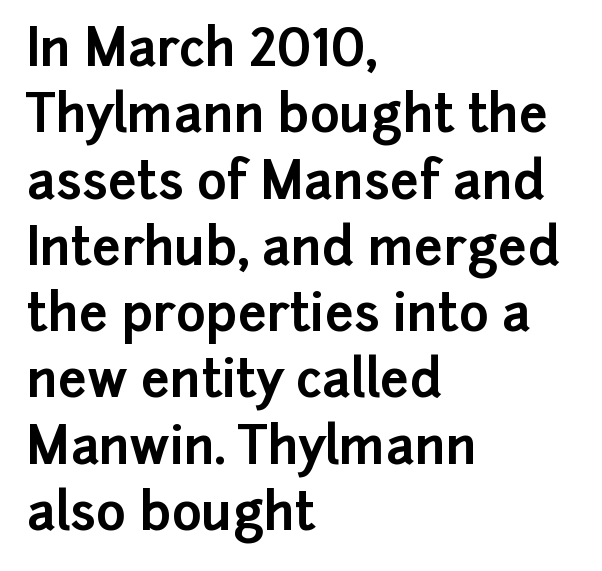
The image shows 51 px bold sans-serif type, upright; set left-aligned, normal line spacing (1.3x), normal letter spacing, not underlined; low stroke contrast and a medium x-height.
